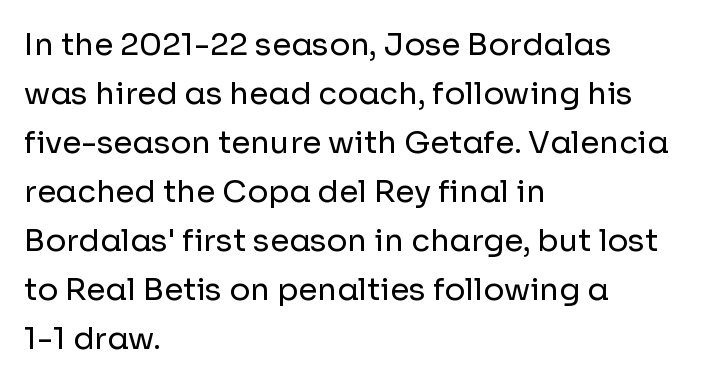
The image shows 31 px regular-weight sans-serif type, upright; set left-aligned, normal line spacing (1.58x), normal letter spacing, not underlined; low stroke contrast and a medium x-height.
